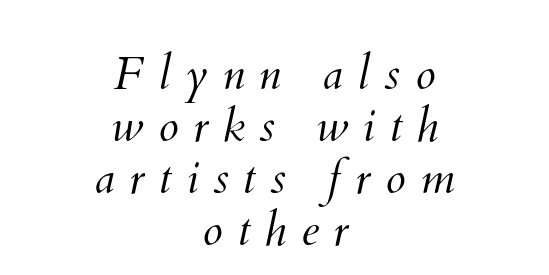
Q: Is the text bold? A: No.
Q: Is the text underlined? A: No.
Q: How is the paragraph aligned? A: Centered.
Q: Is the spacing between letters normal or unusually wide? A: Unusually wide.
Q: Is the spacing between lines tight, normal or loose? A: Tight.
Q: Width (condensed, normal, or wide)? A: Normal.
Q: Stroke contrast? A: Medium.
Q: x-height? A: Small.
Q: Monospaced? A: No.
